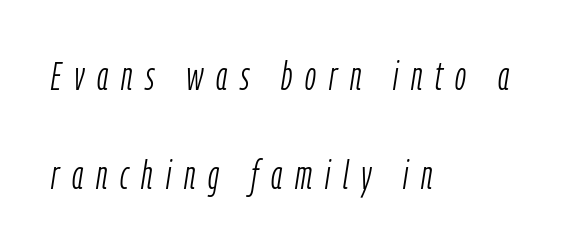
The image shows 40 px light, condensed type, italic (leaning right); set left-aligned, loose line spacing (2.48x), unusually wide letter spacing (+0.32 em), not underlined; low stroke contrast and a medium x-height.
